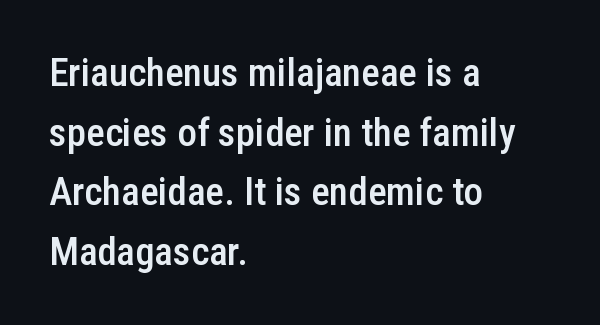
{"serif": "no", "italic": "no", "bold": "semi", "weight": "semibold", "width": "condensed", "stroke_contrast": "low", "x_height": "medium", "monospaced": "no", "underline": "no", "align": "left", "line_spacing": "normal", "line_spacing_ratio": 1.53, "letter_spacing": "normal", "letter_spacing_em": 0.0, "glyph_px": 39}
